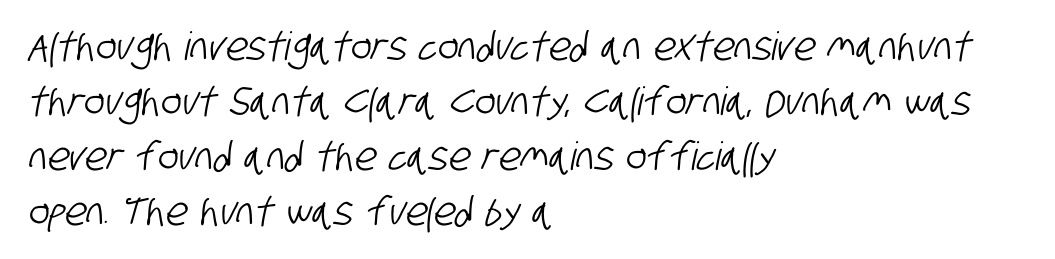
Q: Is the typeface a serif or a sans-serif typeface? A: Sans-serif.
Q: Is the text underlined? A: No.
Q: How is the paragraph aligned? A: Left-aligned.
Q: Is the spacing between letters normal or unusually wide? A: Normal.
Q: Is the spacing between lines tight, normal or loose? A: Normal.
Q: Width (condensed, normal, or wide)? A: Condensed.
Q: Stroke contrast? A: Low.
Q: x-height? A: Large.
Q: Monospaced? A: No.
